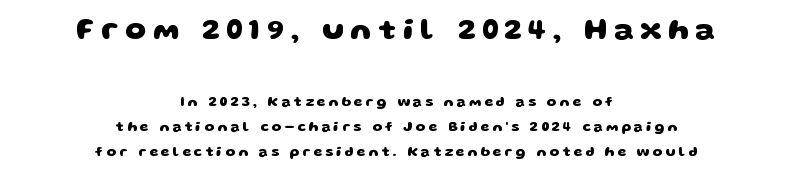
The image shows 30 px heavy, wide sans-serif type; set centered, line spacing 1.79x, unusually wide letter spacing (+0.22 em), not underlined; the first (top) block is 2.14x larger; low stroke contrast and a large x-height.
